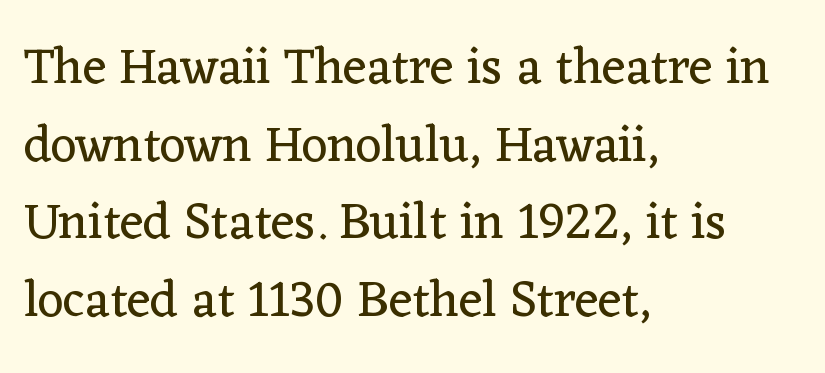
Q: Is the text bold? A: No.
Q: Is the text italic (slanted)? A: No, it is upright.
Q: Is the typeface a serif or a sans-serif typeface? A: Serif.
Q: Is the text underlined? A: No.
Q: How is the paragraph aligned? A: Left-aligned.
Q: Is the spacing between letters normal or unusually wide? A: Normal.
Q: Is the spacing between lines tight, normal or loose? A: Normal.
Q: Width (condensed, normal, or wide)? A: Normal.
Q: Stroke contrast? A: Low.
Q: x-height? A: Medium.
Q: Monospaced? A: No.
